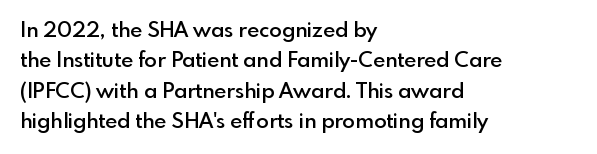
Q: Is the text bold? A: Semi-bold.
Q: Is the text italic (slanted)? A: No, it is upright.
Q: Is the text underlined? A: No.
Q: How is the paragraph aligned? A: Left-aligned.
Q: Is the spacing between letters normal or unusually wide? A: Normal.
Q: Is the spacing between lines tight, normal or loose? A: Normal.
